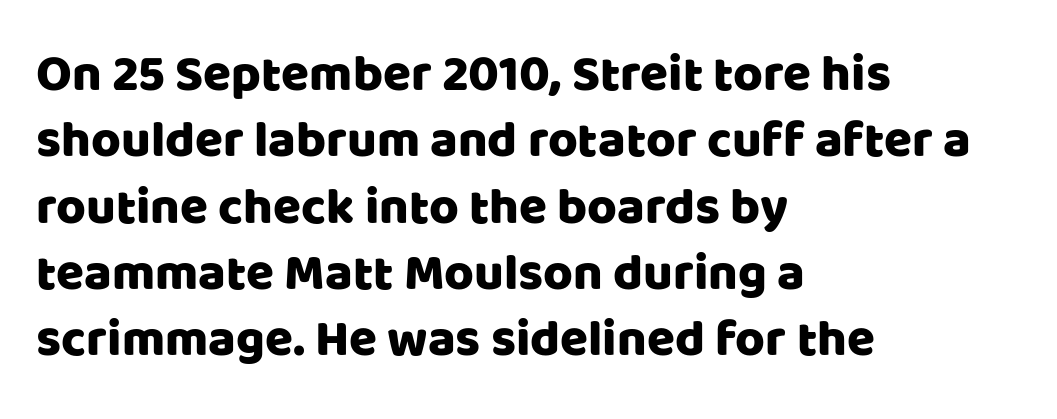
The image shows 51 px sans-serif type, upright; set left-aligned, normal line spacing (1.3x), normal letter spacing, not underlined; low stroke contrast and a large x-height.
